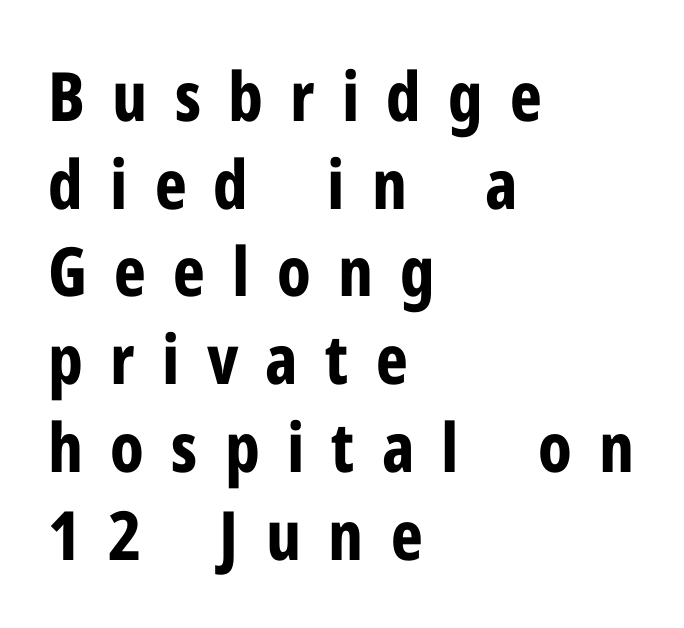
{"serif": "no", "italic": "no", "bold": "yes", "weight": "bold", "width": "condensed", "stroke_contrast": "low", "x_height": "medium", "monospaced": "no", "underline": "no", "align": "left", "line_spacing": "normal", "line_spacing_ratio": 1.29, "letter_spacing": "wide", "letter_spacing_em": 0.4, "glyph_px": 68}
